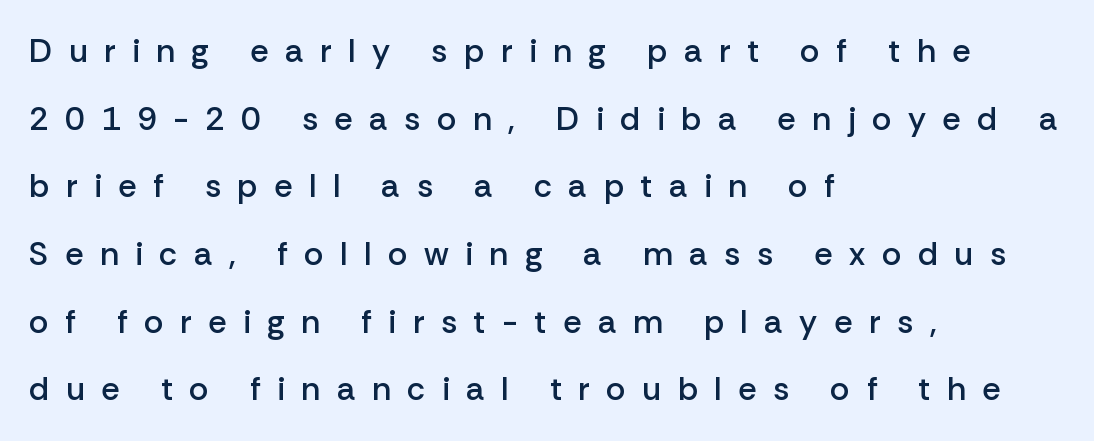
{"serif": "no", "italic": "no", "bold": "semi", "weight": "semibold", "width": "normal", "stroke_contrast": "low", "x_height": "medium", "monospaced": "no", "underline": "no", "align": "left", "line_spacing": "loose", "line_spacing_ratio": 2.05, "letter_spacing": "wide", "letter_spacing_em": 0.5, "glyph_px": 33}
